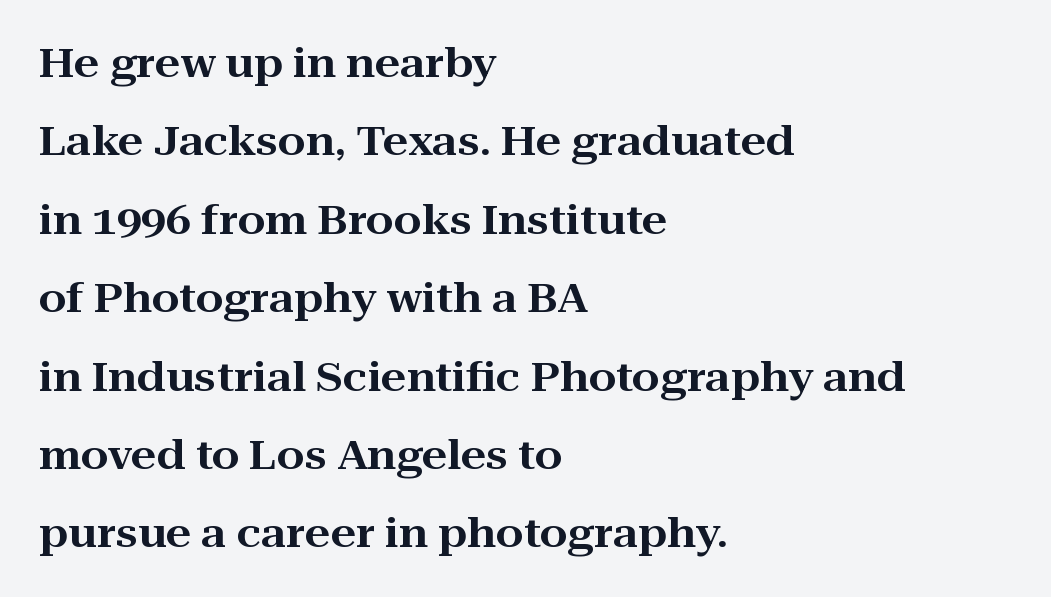
You could not count columns in this text — the font is proportionally spaced. Observe the serifs anchoring each vertical stroke in this sample. Students, note that the glyphs here touch the page at normal intervals. Teacher's note: observe the even left margin — that is flush-left alignment. Honestly, the rows look like they've been pulled way apart. This is the regular roman posture of the typeface.
